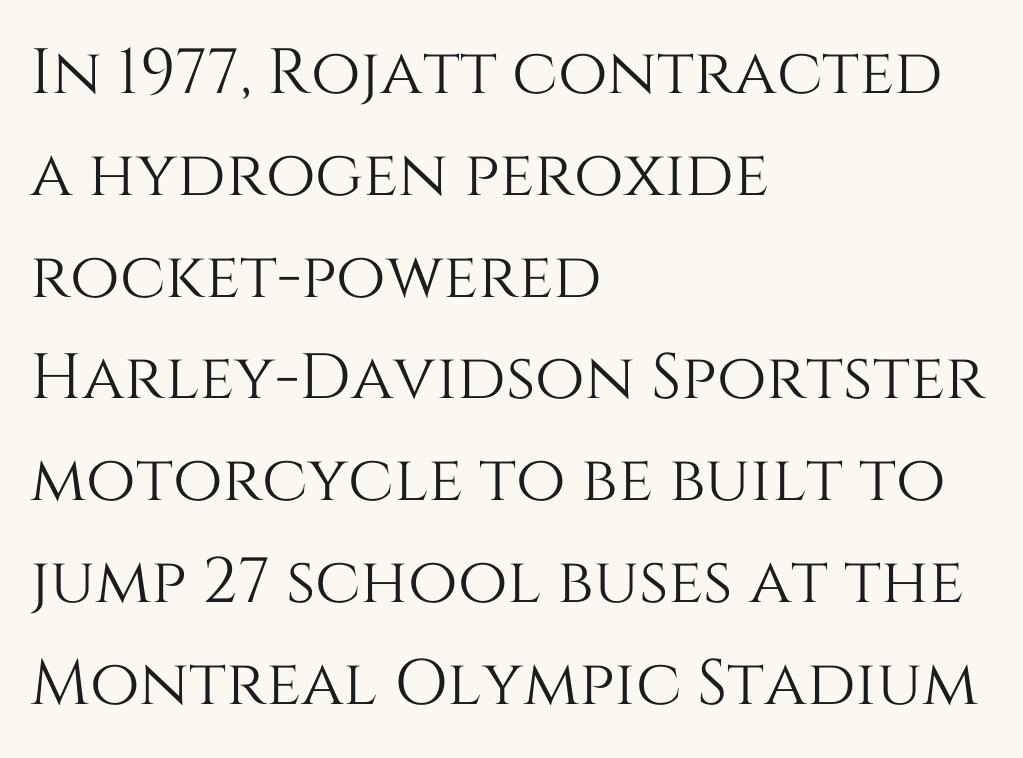
The image shows 64 px text type, upright; set left-aligned, normal line spacing (1.59x), normal letter spacing, not underlined; medium stroke contrast and a large x-height.
